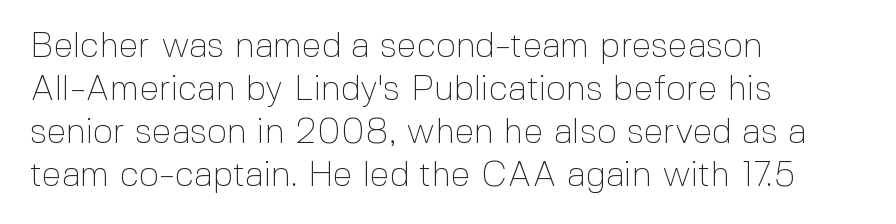
Q: Is the text bold? A: No.
Q: Is the text italic (slanted)? A: No, it is upright.
Q: Is the typeface a serif or a sans-serif typeface? A: Sans-serif.
Q: Is the text underlined? A: No.
Q: How is the paragraph aligned? A: Left-aligned.
Q: Is the spacing between letters normal or unusually wide? A: Normal.
Q: Width (condensed, normal, or wide)? A: Normal.
Q: x-height? A: Medium.
Q: Monospaced? A: No.
